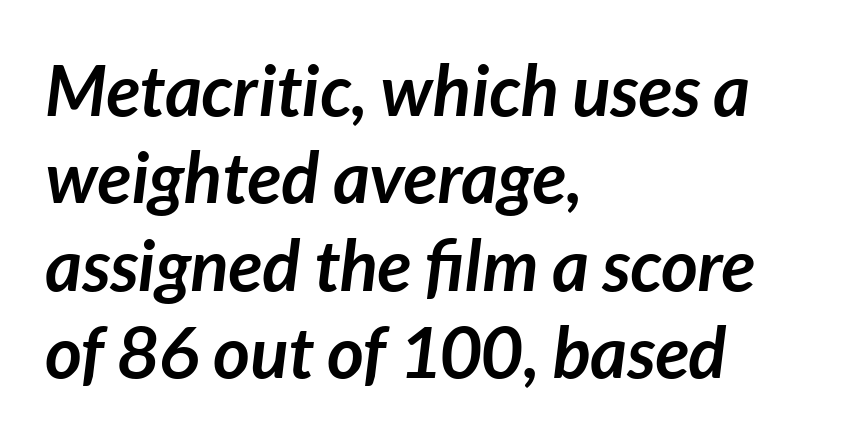
Q: Is the text bold? A: Yes.
Q: Is the text italic (slanted)? A: Yes, it leans right by about 7 degrees.
Q: Is the text underlined? A: No.
Q: How is the paragraph aligned? A: Left-aligned.
Q: Is the spacing between letters normal or unusually wide? A: Normal.
Q: Width (condensed, normal, or wide)? A: Normal.
Q: Stroke contrast? A: Low.
Q: x-height? A: Medium.
Q: Monospaced? A: No.
